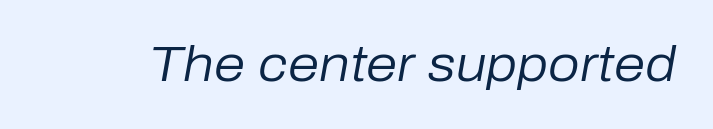
{"italic": "yes", "lean": "right", "slant_degrees": 10, "bold": "no", "weight": "regular", "width": "normal", "stroke_contrast": "low", "x_height": "medium", "monospaced": "no", "underline": "no", "letter_spacing": "normal", "letter_spacing_em": 0.0, "glyph_px": 50}
